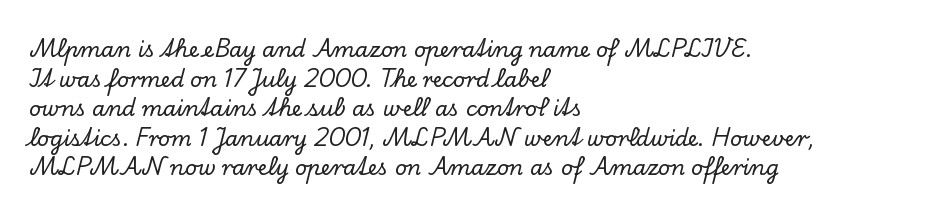
Caption: standard tracking, unaltered. Only glyphs here, with clear space below each row. The line-height multiplier appears to be the usual default. A student would call this left alignment; a typographer would say flush left, rag right.
